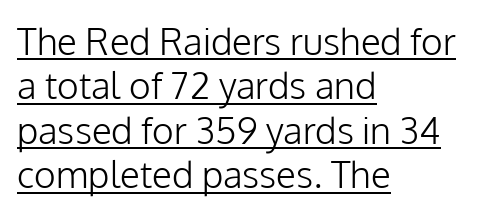
Underline: present. No chunkiness to these letters — they're not bold. Quick note: not italic, upright. Spacing between characters is what you'd get straight out of the box. Think of a printed novel: that variable character pitch is what you see here. Grotesque or geometric, the face here clearly has no serifs.
